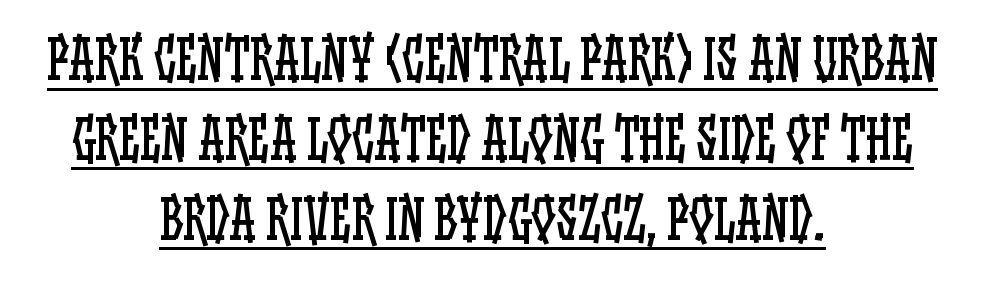
The image shows 54 px regular-weight, condensed type, upright; set centered, normal line spacing (1.48x), normal letter spacing, underlined; low stroke contrast and a large x-height.
